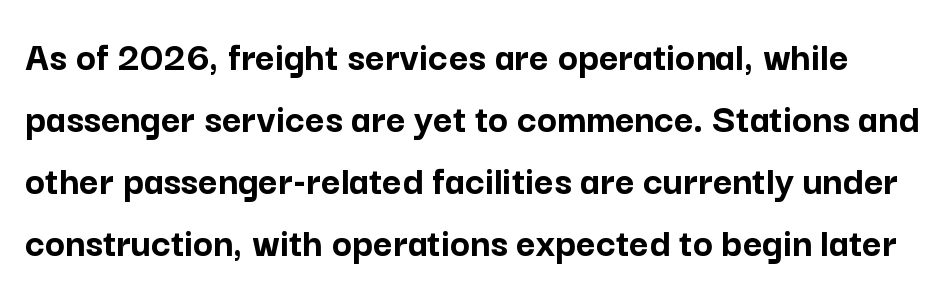
Q: Is the text bold? A: Yes.
Q: Is the text italic (slanted)? A: No, it is upright.
Q: Is the typeface a serif or a sans-serif typeface? A: Sans-serif.
Q: Is the text underlined? A: No.
Q: Is the spacing between letters normal or unusually wide? A: Normal.
Q: Is the spacing between lines tight, normal or loose? A: Normal.
Q: Width (condensed, normal, or wide)? A: Normal.
Q: Stroke contrast? A: Low.
Q: x-height? A: Medium.
Q: Monospaced? A: No.
